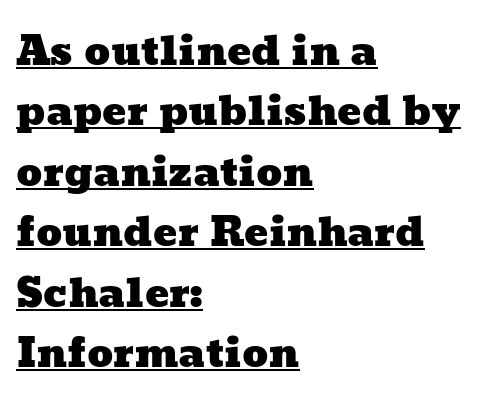
{"width": "wide", "stroke_contrast": "low", "x_height": "medium", "monospaced": "no", "underline": "yes", "align": "left", "line_spacing": "normal", "line_spacing_ratio": 1.51, "letter_spacing": "normal", "letter_spacing_em": 0.0, "glyph_px": 40}
